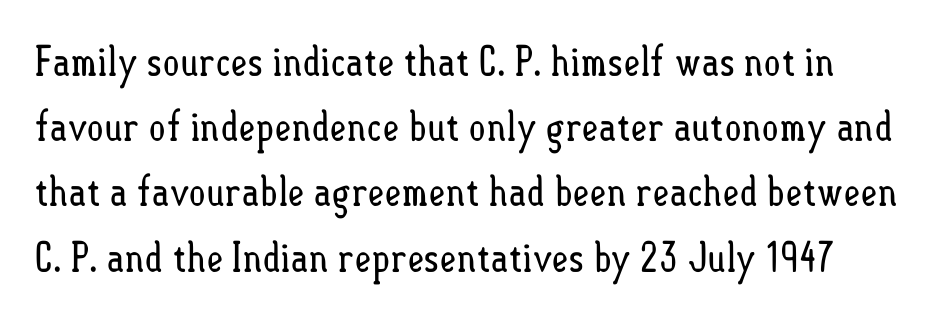
{"italic": "no", "bold": "no", "weight": "regular", "width": "condensed", "stroke_contrast": "low", "x_height": "small", "monospaced": "no", "underline": "no", "line_spacing": "normal", "line_spacing_ratio": 1.59, "letter_spacing": "normal", "letter_spacing_em": 0.0, "glyph_px": 41}
